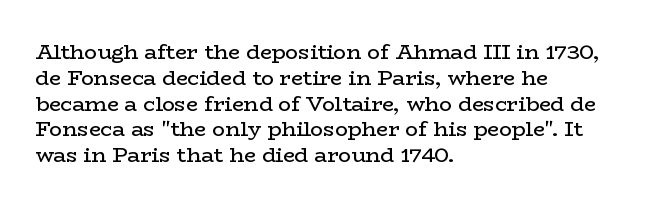
The image shows 21 px text type, upright; set left-aligned, line spacing 1.23x, normal letter spacing, not underlined.
